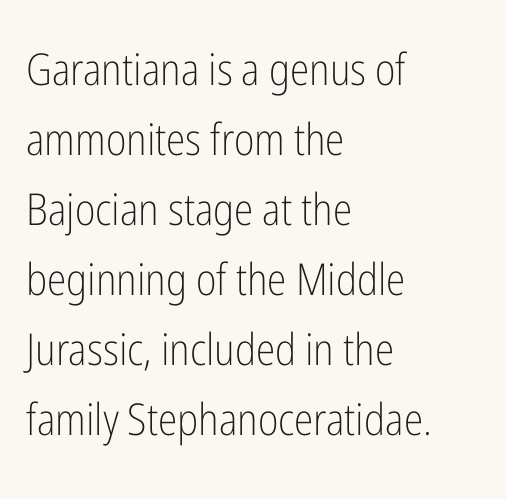
Q: Is the text bold? A: No.
Q: Is the text italic (slanted)? A: No, it is upright.
Q: Is the typeface a serif or a sans-serif typeface? A: Sans-serif.
Q: Is the text underlined? A: No.
Q: How is the paragraph aligned? A: Left-aligned.
Q: Is the spacing between letters normal or unusually wide? A: Normal.
Q: Is the spacing between lines tight, normal or loose? A: Normal.
Q: Width (condensed, normal, or wide)? A: Condensed.
Q: Stroke contrast? A: Low.
Q: x-height? A: Medium.
Q: Monospaced? A: No.
